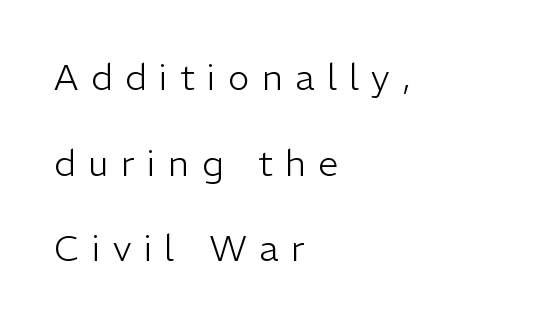
Every stem runs plumb, perpendicular to the baseline. Horizontal bands of white between lines are thick stripes. Visually the block forms a straight wall on the left and a jagged coastline on the right. Think of a printed novel: that variable character pitch is what you see here. This sample uses a sans-serif face. Plain, unruled lines of type.
